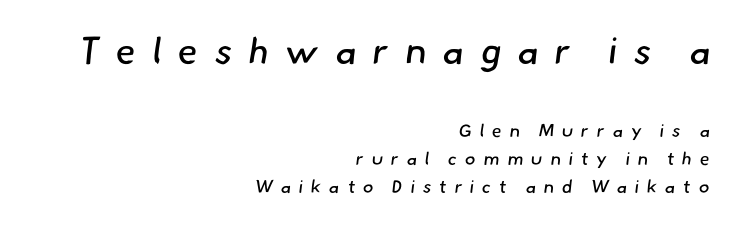
The image shows 37 px regular-weight sans-serif type; set right-aligned, normal line spacing (1.57x), unusually wide letter spacing (+0.43 em), not underlined; the first (top) block is 2.06x larger; low stroke contrast and a small x-height.
